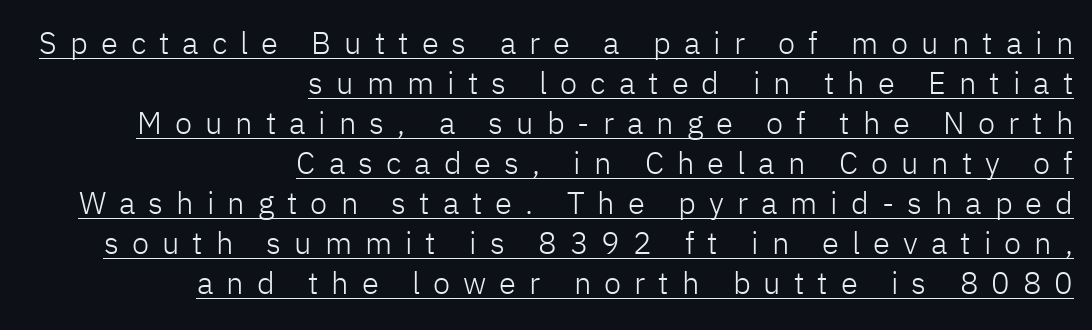
Descenders here cross a horizontal rule under the line. The font is comparable to plain body text, perhaps lighter. Interline gaps are of average width in this sample. Each line ends at the same right margin while the left side varies.
